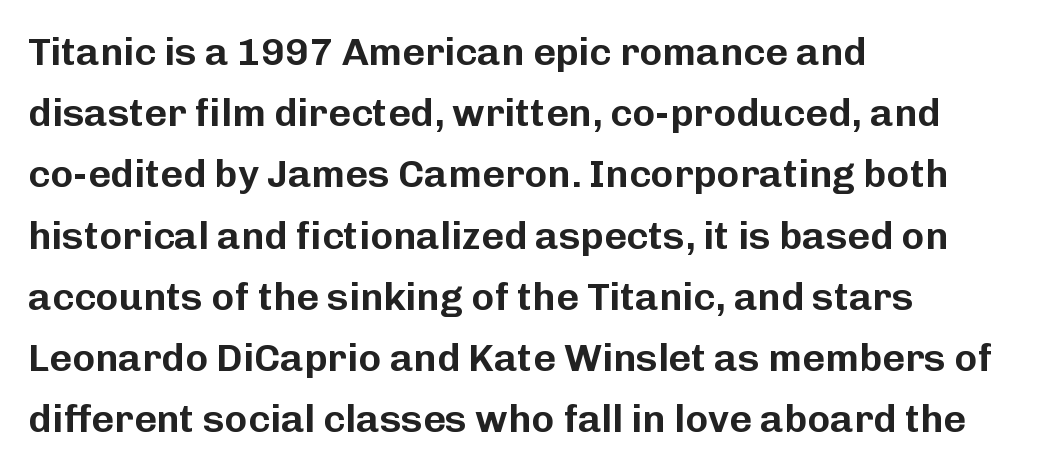
Q: Is the text italic (slanted)? A: No, it is upright.
Q: Is the typeface a serif or a sans-serif typeface? A: Sans-serif.
Q: Is the text underlined? A: No.
Q: How is the paragraph aligned? A: Left-aligned.
Q: Is the spacing between letters normal or unusually wide? A: Normal.
Q: Is the spacing between lines tight, normal or loose? A: Normal.
Q: Width (condensed, normal, or wide)? A: Normal.
Q: Stroke contrast? A: Low.
Q: x-height? A: Medium.
Q: Monospaced? A: No.
